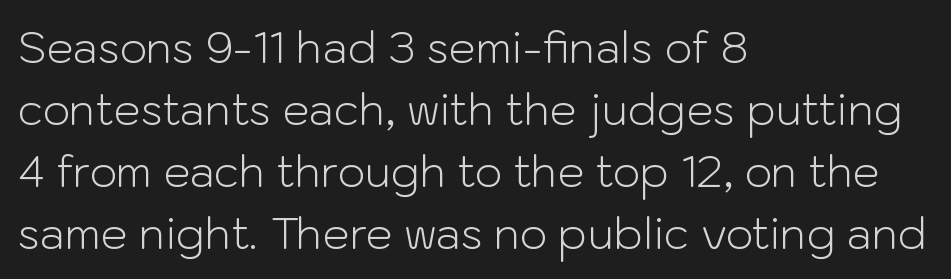
This sample uses plain, unmodified letter spacing. The typesetting does not lean heavy: it is not bold. The glyphs in this specimen are sans serif. The face used here is proportionally spaced, like ordinary book or web type. Descenders are the only things crossing below the line. Vertically, the passage feels balanced, rows spaced as you'd expect.
